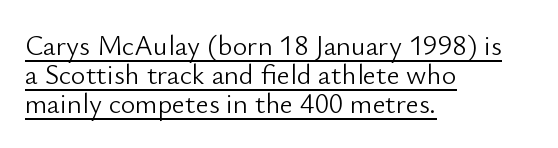
Q: Is the text bold? A: No.
Q: Is the text italic (slanted)? A: No, it is upright.
Q: Is the typeface a serif or a sans-serif typeface? A: Sans-serif.
Q: Is the text underlined? A: Yes.
Q: How is the paragraph aligned? A: Left-aligned.
Q: Is the spacing between letters normal or unusually wide? A: Normal.
Q: Is the spacing between lines tight, normal or loose? A: Tight.
Q: Width (condensed, normal, or wide)? A: Normal.
Q: Stroke contrast? A: Low.
Q: x-height? A: Small.
Q: Monospaced? A: No.
